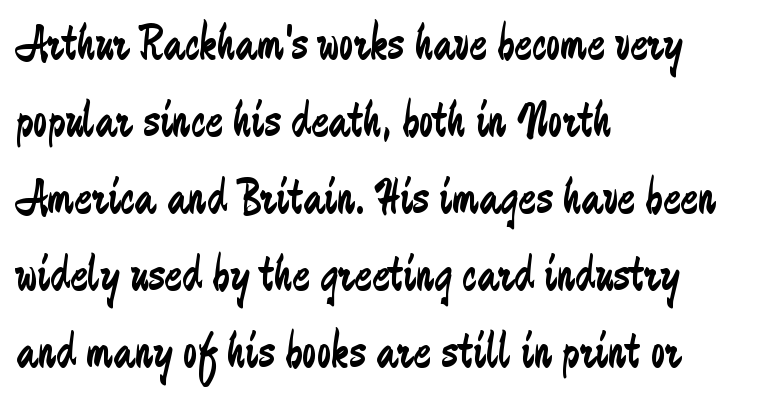
The image shows 52 px regular-weight, condensed sans-serif type; set left-aligned, normal line spacing (1.48x), normal letter spacing, not underlined; low stroke contrast and a medium x-height.
